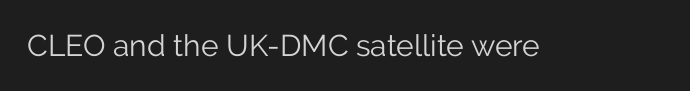
Q: Is the text bold? A: No.
Q: Is the text italic (slanted)? A: No, it is upright.
Q: Is the typeface a serif or a sans-serif typeface? A: Sans-serif.
Q: Is the text underlined? A: No.
Q: Is the spacing between letters normal or unusually wide? A: Normal.
Q: Width (condensed, normal, or wide)? A: Normal.
Q: Stroke contrast? A: Low.
Q: x-height? A: Medium.
Q: Monospaced? A: No.
